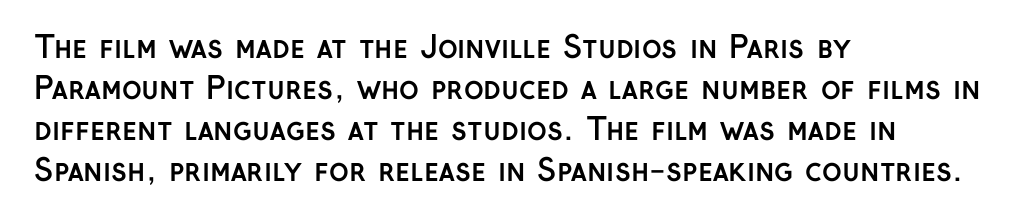
The image shows 30 px semibold sans-serif type, upright; set left-aligned, normal line spacing (1.37x), normal letter spacing, not underlined; low stroke contrast and a medium x-height.
